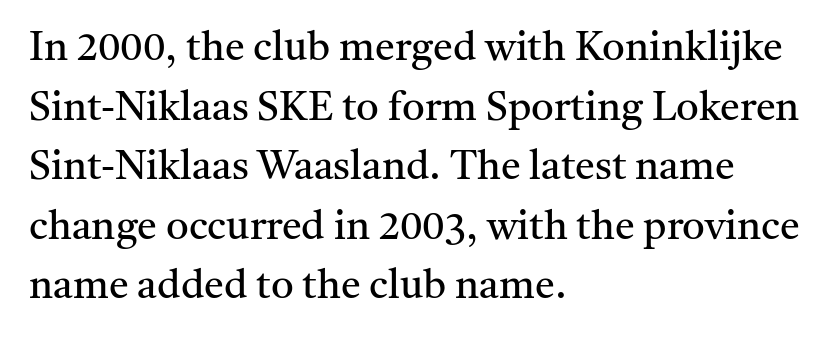
{"serif": "yes", "italic": "no", "bold": "no", "weight": "regular", "width": "normal", "stroke_contrast": "medium", "x_height": "medium", "monospaced": "no", "underline": "no", "align": "left", "line_spacing": "normal", "line_spacing_ratio": 1.49, "letter_spacing": "normal", "letter_spacing_em": 0.0, "glyph_px": 40}
